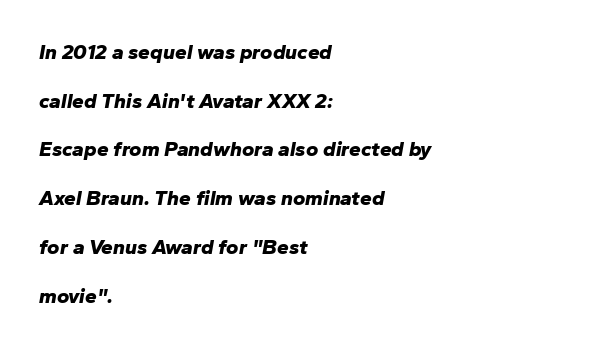
{"italic": "yes", "lean": "right", "slant_degrees": 10, "bold": "yes", "underline": "no", "align": "left", "line_spacing": "loose", "line_spacing_ratio": 2.32, "letter_spacing": "normal", "letter_spacing_em": 0.0, "glyph_px": 21}
